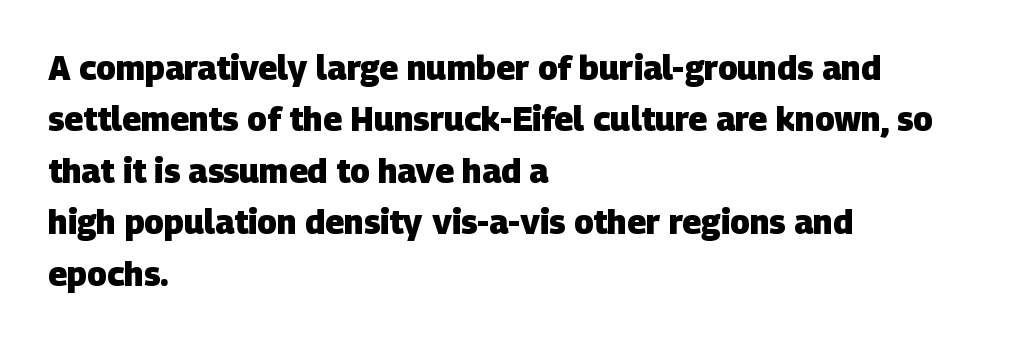
The gaps between neighbouring characters are ordinary and unremarkable. Line spacing here is normal. Spacing verdict: proportional, widths tailored to each character. Reading down the block, your eye returns to a fixed left position each line. The passage shown is typeset with a sans-serif family.
